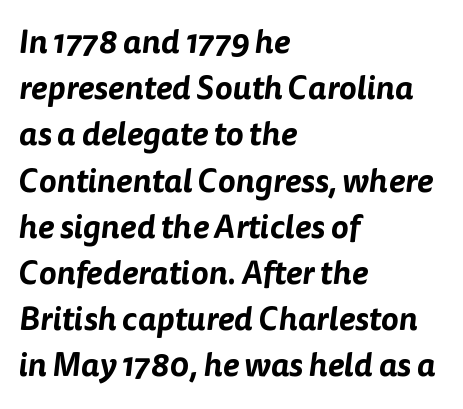
The image shows 33 px sans-serif type; set left-aligned, normal line spacing (1.4x), normal letter spacing, not underlined; low stroke contrast and a medium x-height.
